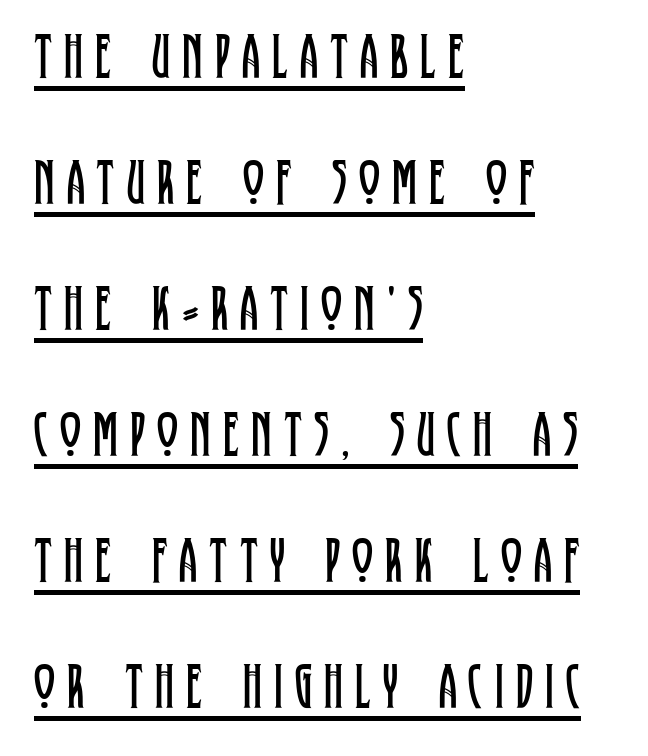
Q: Is the text bold? A: No.
Q: Is the text italic (slanted)? A: No, it is upright.
Q: Is the typeface a serif or a sans-serif typeface? A: Serif.
Q: Is the text underlined? A: Yes.
Q: How is the paragraph aligned? A: Left-aligned.
Q: Is the spacing between lines tight, normal or loose? A: Loose.
Q: Width (condensed, normal, or wide)? A: Condensed.
Q: Stroke contrast? A: Low.
Q: x-height? A: Large.
Q: Monospaced? A: No.
